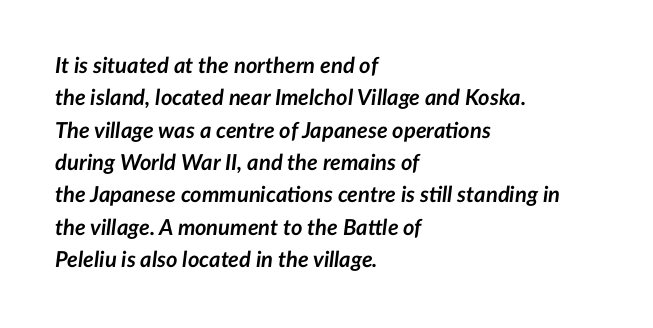
{"italic": "yes", "lean": "right", "slant_degrees": 7, "bold": "yes", "underline": "no", "align": "left", "line_spacing": "normal", "line_spacing_ratio": 1.47, "letter_spacing": "normal", "letter_spacing_em": 0.0, "glyph_px": 22}
